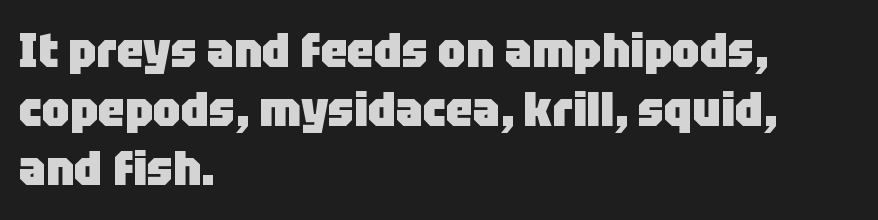
The image shows 48 px heavy sans-serif type, upright; set left-aligned, line spacing 1.23x, normal letter spacing, not underlined; low stroke contrast and a large x-height.
